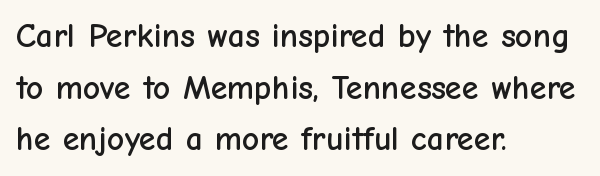
{"serif": "no", "italic": "no", "width": "normal", "stroke_contrast": "low", "x_height": "medium", "monospaced": "no", "underline": "no", "align": "left", "line_spacing": "normal", "line_spacing_ratio": 1.52, "letter_spacing": "normal", "letter_spacing_em": 0.0, "glyph_px": 34}
